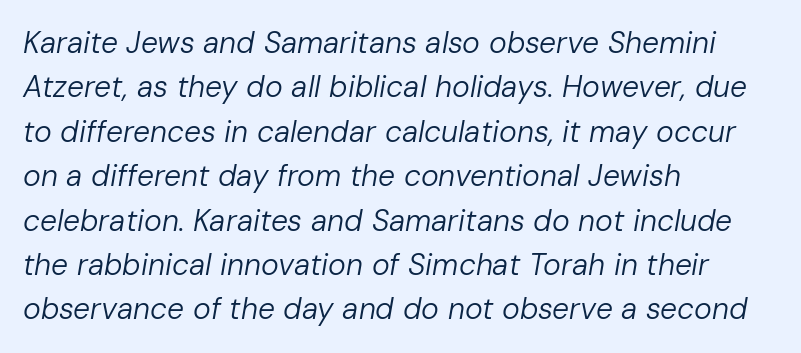
Plain, unruled lines of type. Note the varied advance widths — an 'i' is clearly narrower than an 'm'. In terms of leading, this rendering sits right in the middle. The horizontal fit of the characters is conventional and even. Rendered with sloped, italic letterforms. This rendering uses left alignment, leaving the right contour irregular.
